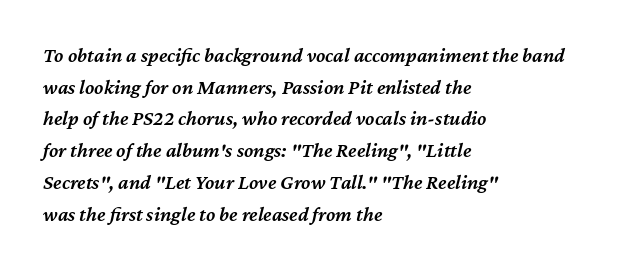
Q: Is the text bold? A: Semi-bold.
Q: Is the text italic (slanted)? A: Yes, it leans right by about 12 degrees.
Q: Is the text underlined? A: No.
Q: How is the paragraph aligned? A: Left-aligned.
Q: Is the spacing between letters normal or unusually wide? A: Normal.
Q: Is the spacing between lines tight, normal or loose? A: Normal.
